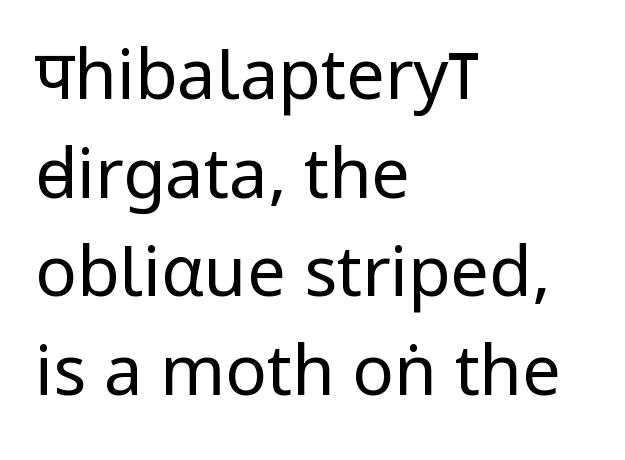
In CSS terms this would be text-align: left. Clear beneath every line of the passage. Unbolded letterforms with no extra heft. This sample uses an upright cut, with every glyph sitting square on the baseline.
